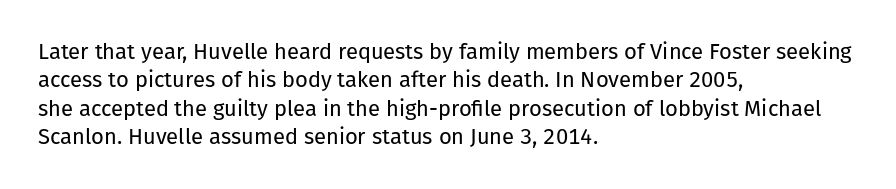
The image shows 22 px text type, upright; set left-aligned, normal line spacing (1.29x), normal letter spacing, not underlined.
